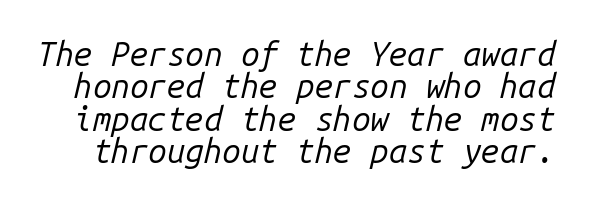
{"italic": "yes", "lean": "right", "slant_degrees": 14, "bold": "no", "weight": "regular", "width": "normal", "stroke_contrast": "low", "x_height": "medium", "monospaced": "yes", "underline": "no", "line_spacing": "tight", "line_spacing_ratio": 0.98, "letter_spacing": "normal", "letter_spacing_em": 0.0, "glyph_px": 33}
